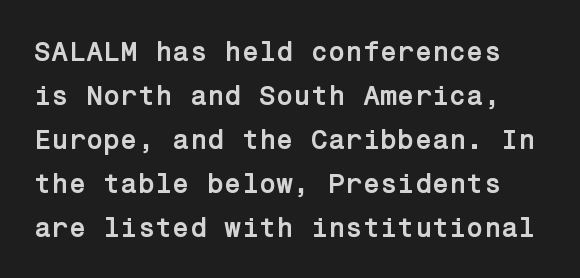
Q: Is the text bold? A: Yes.
Q: Is the text italic (slanted)? A: No, it is upright.
Q: Is the typeface a serif or a sans-serif typeface? A: Sans-serif.
Q: Is the text underlined? A: No.
Q: Is the spacing between letters normal or unusually wide? A: Normal.
Q: Is the spacing between lines tight, normal or loose? A: Normal.
Q: Width (condensed, normal, or wide)? A: Normal.
Q: Stroke contrast? A: Low.
Q: x-height? A: Medium.
